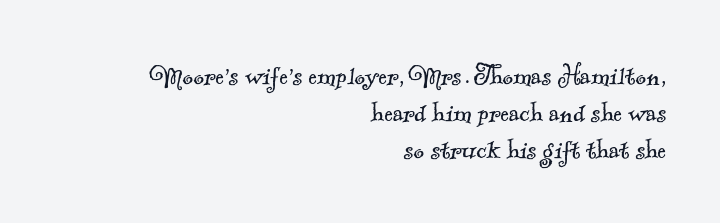
The tracking reads as untouched default to a designer's eye. The passage shown is not underscored anywhere. The text block is weighted toward the right margin, trailing off unevenly leftward. Character widths vary here, with narrow letters taking less room than wide ones. Reading down the column, the eye jumps only a short way to each next line. Ink coverage per letter is moderate at most.
